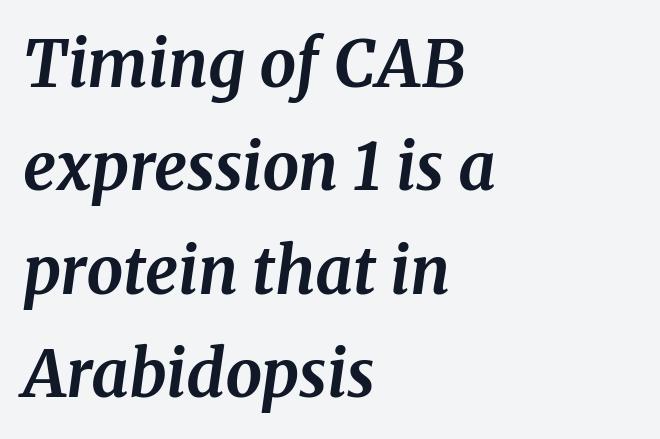
Q: Is the text bold? A: Yes.
Q: Is the text italic (slanted)? A: Yes, it leans right by about 8 degrees.
Q: Is the typeface a serif or a sans-serif typeface? A: Serif.
Q: Is the text underlined? A: No.
Q: How is the paragraph aligned? A: Left-aligned.
Q: Is the spacing between letters normal or unusually wide? A: Normal.
Q: Is the spacing between lines tight, normal or loose? A: Normal.
Q: Width (condensed, normal, or wide)? A: Normal.
Q: Stroke contrast? A: Medium.
Q: x-height? A: Medium.
Q: Monospaced? A: No.
